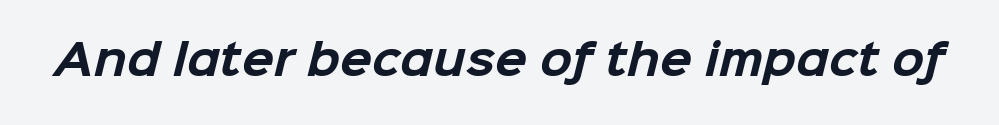
{"serif": "no", "bold": "yes", "weight": "bold", "width": "normal", "stroke_contrast": "low", "x_height": "medium", "monospaced": "no", "underline": "no", "letter_spacing": "normal", "letter_spacing_em": 0.0, "glyph_px": 42}
